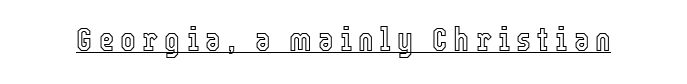
Tall strokes in this sample are plumb rather than angled. Underlining? Definitely there. Varying glyph widths throughout — classic text-font behaviour.
